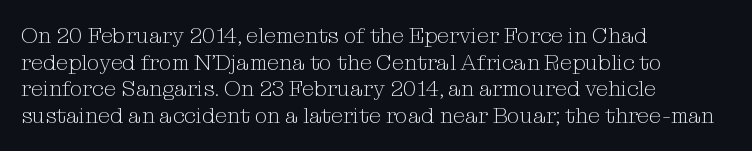
The image shows 22 px text type, upright; set left-aligned, line spacing 1.21x, normal letter spacing, not underlined.
